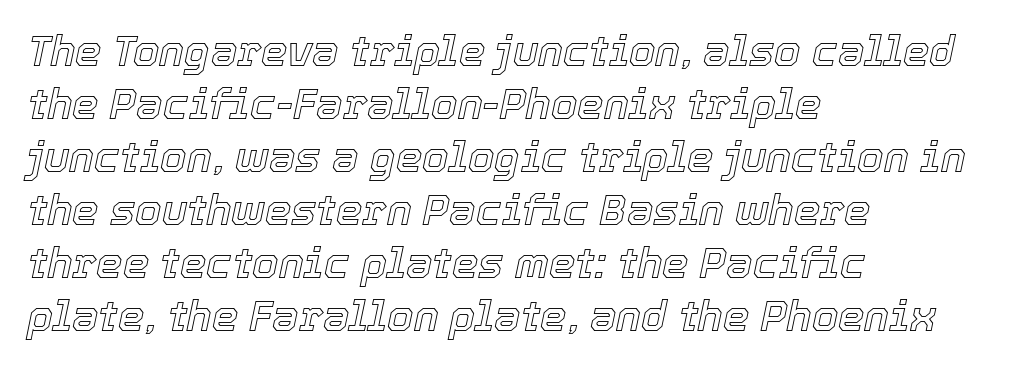
The image shows 42 px text type, italic (leaning right); set left-aligned, normal line spacing (1.26x), normal letter spacing, not underlined; a medium x-height.
